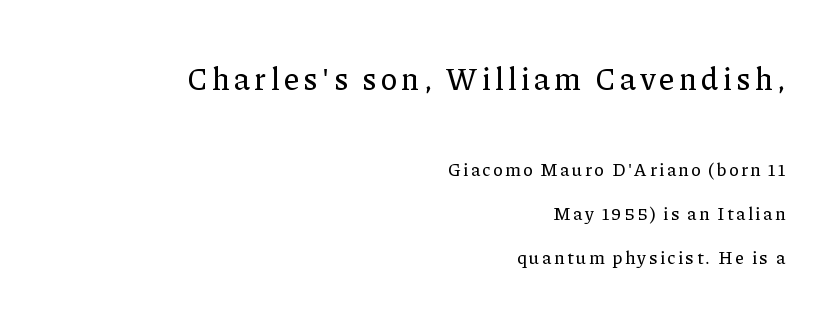
Q: Is the text italic (slanted)? A: No, it is upright.
Q: Is the typeface a serif or a sans-serif typeface? A: Serif.
Q: Is the text underlined? A: No.
Q: How is the paragraph aligned? A: Right-aligned.
Q: Is the spacing between lines tight, normal or loose? A: Loose.
Q: Which block of text is set in a larger size, the first (top) or the second (bottom)? A: The first (top) one.
Q: Width (condensed, normal, or wide)? A: Normal.
Q: Stroke contrast? A: Low.
Q: x-height? A: Medium.
Q: Monospaced? A: No.
